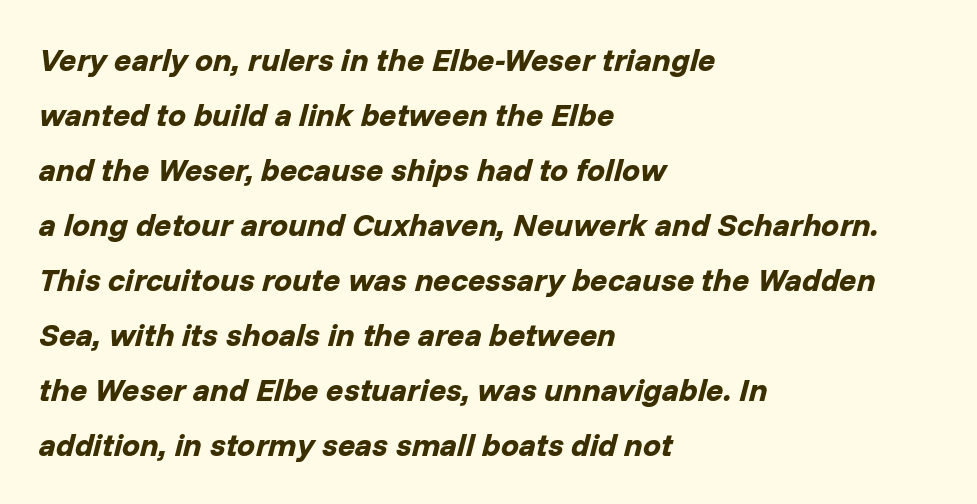
Teacher's note: observe the even left margin — that is flush-left alignment. Proportional: the letters do not fall into vertical columns. Typesetter's note: full bold, strokes at maximum text heaviness. Compared with typical body copy, the letter spacing here is the same. Anything drawn beneath the words? Only blank space. Tall strokes in this sample are angled rather than plumb.
